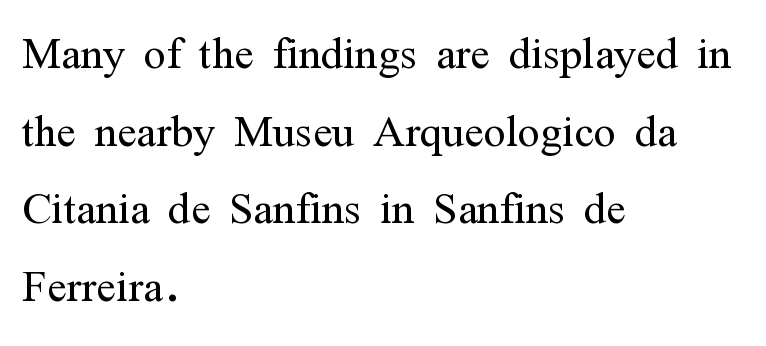
Q: Is the text bold? A: No.
Q: Is the text italic (slanted)? A: No, it is upright.
Q: Is the typeface a serif or a sans-serif typeface? A: Serif.
Q: Is the text underlined? A: No.
Q: How is the paragraph aligned? A: Left-aligned.
Q: Is the spacing between letters normal or unusually wide? A: Normal.
Q: Is the spacing between lines tight, normal or loose? A: Normal.
Q: Width (condensed, normal, or wide)? A: Condensed.
Q: Stroke contrast? A: Medium.
Q: x-height? A: Medium.
Q: Monospaced? A: No.
